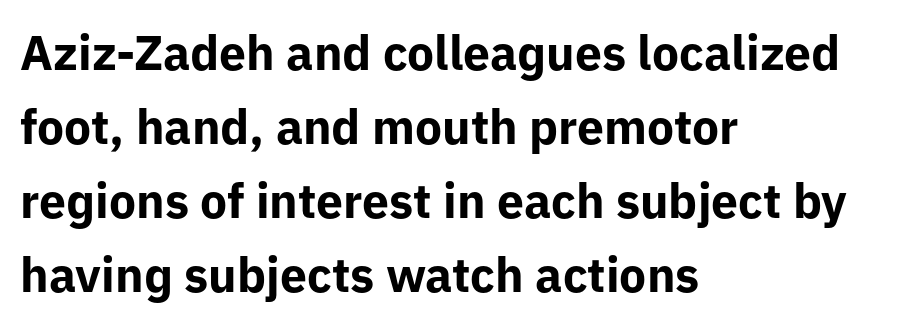
Q: Is the text bold? A: Yes.
Q: Is the text italic (slanted)? A: No, it is upright.
Q: Is the typeface a serif or a sans-serif typeface? A: Sans-serif.
Q: Is the text underlined? A: No.
Q: How is the paragraph aligned? A: Left-aligned.
Q: Is the spacing between letters normal or unusually wide? A: Normal.
Q: Is the spacing between lines tight, normal or loose? A: Normal.
Q: Width (condensed, normal, or wide)? A: Normal.
Q: Stroke contrast? A: Low.
Q: x-height? A: Medium.
Q: Monospaced? A: No.
